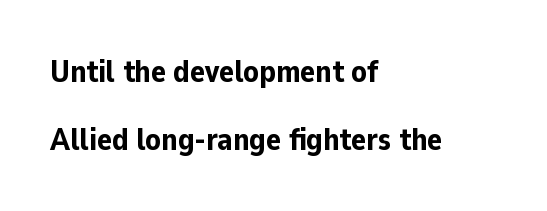
{"serif": "no", "italic": "no", "bold": "yes", "weight": "bold", "width": "normal", "stroke_contrast": "low", "x_height": "medium", "monospaced": "no", "underline": "no", "align": "left", "line_spacing": "loose", "line_spacing_ratio": 2.19, "letter_spacing": "normal", "letter_spacing_em": 0.0, "glyph_px": 31}
